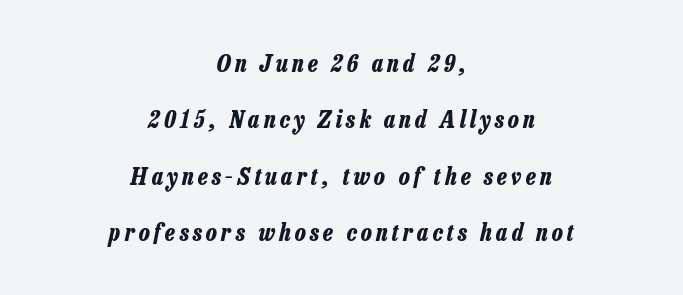
The string is rendered with underlining switched off. Short and long lines alike share a common midpoint. Successive baselines arrive slowly, with a big drop between each. Is the type bold? Yes — the strokes are clearly thick and heavy. The rendering applies a slant to the glyphs.
